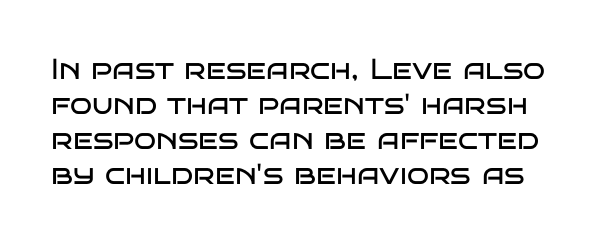
No extra ink here — the face is not bold. The letterforms sit shoulder to shoulder at normal distance. Each letter keeps its own natural width here, so spacing adapts to shape. A bare baseline throughout the passage. Is this a sans? Yes — the strokes have no serifs.
